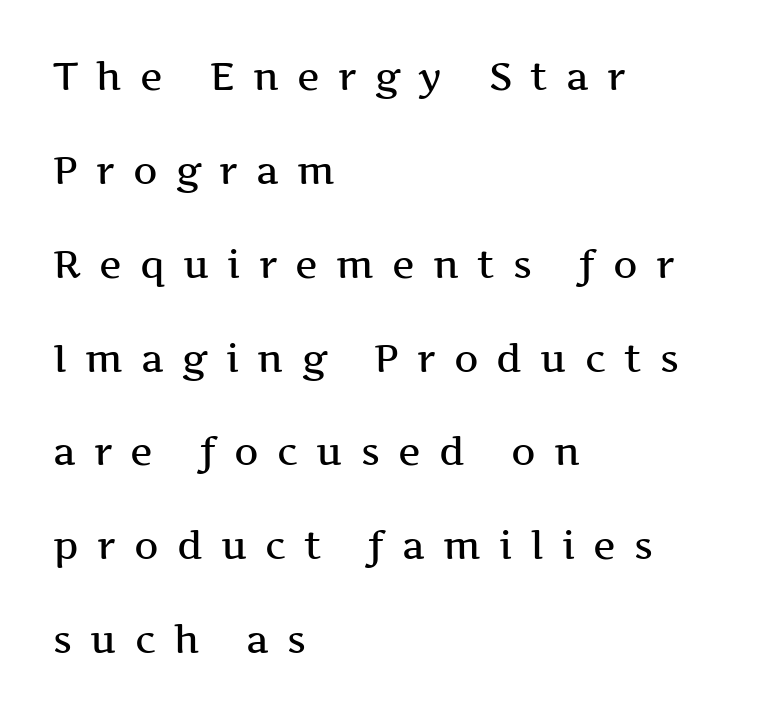
The lettering holds an erect, upright posture throughout. Quick note: interline space is abundant. A typesetter would label this face a serif. The horizontal fit of the characters is loose and conspicuously gappy. The foot of each line stays bare and open.
